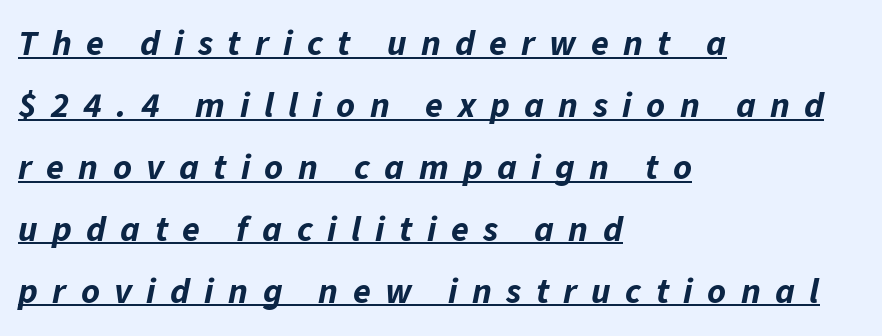
Q: Is the text bold? A: Yes.
Q: Is the text italic (slanted)? A: Yes, it leans right by about 11 degrees.
Q: Is the text underlined? A: Yes.
Q: How is the paragraph aligned? A: Left-aligned.
Q: Is the spacing between letters normal or unusually wide? A: Unusually wide.
Q: Width (condensed, normal, or wide)? A: Normal.
Q: Stroke contrast? A: Low.
Q: x-height? A: Medium.
Q: Monospaced? A: No.
